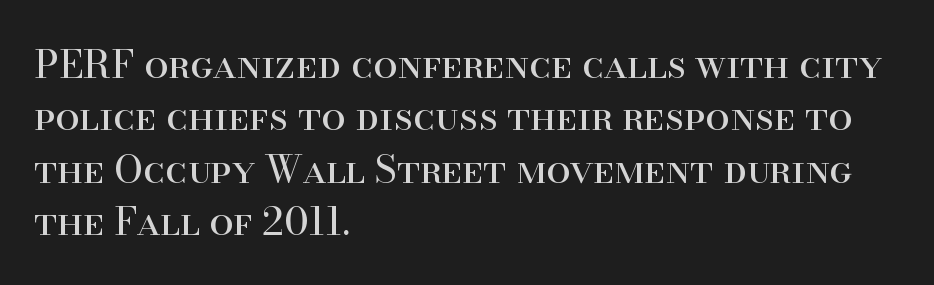
The image shows 39 px regular-weight serif type, upright; set left-aligned, normal line spacing (1.34x), normal letter spacing, not underlined; high stroke contrast and a small x-height.
